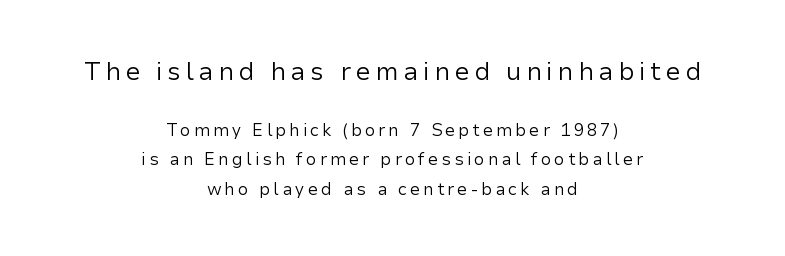
Nope, not italic — everything's standing straight. Horizontal alignment here is central, giving a formal, balanced look. Is this a heavy cut? Hardly; it is regular or lighter. The first block has been scaled up relative to the second. Underlining? Definitely not there.
